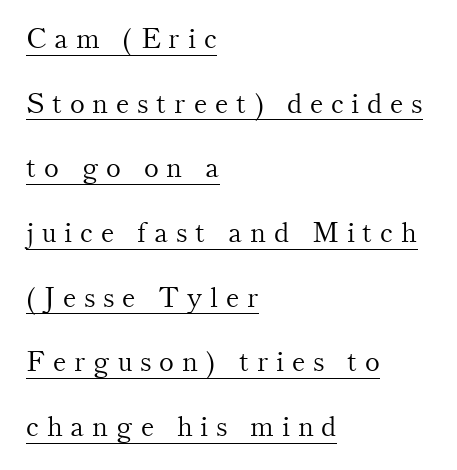
The image shows 28 px light serif type, upright; set left-aligned, loose line spacing (2.31x), unusually wide letter spacing (+0.28 em), underlined; medium stroke contrast and a small x-height.
